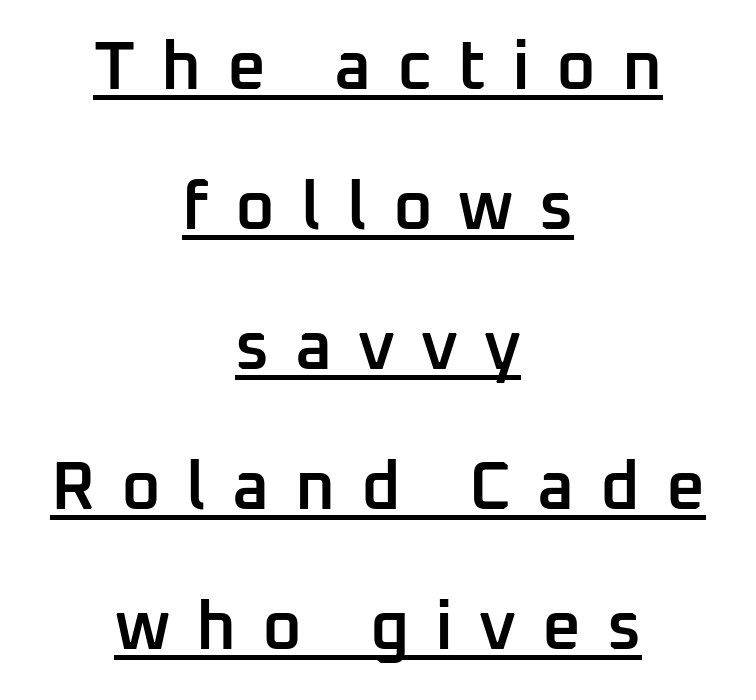
Layout note: lines centered. Loose tracking; the words dissolve into strings of separated letters. The strokes are fattened partway — semibold, not bold. The type family on display is of the sans-serif kind. Posture: upright roman.
